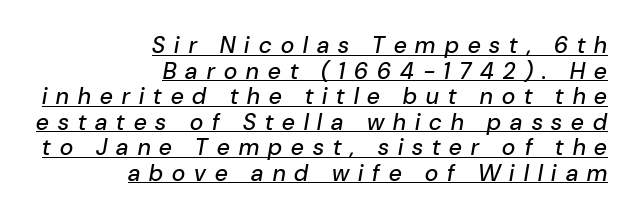
Designer's note — italics engaged. The gaps between neighbouring characters are conspicuously large. These lines stack with their right ends in a neat column. The specimen includes a rule beneath the text block's lines. Interline gaps are noticeably narrow in this sample.
